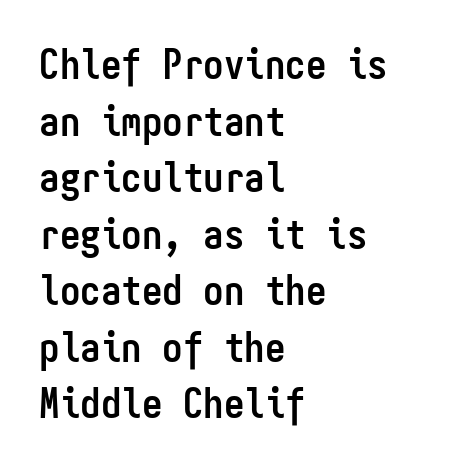
Q: Is the text bold? A: Yes.
Q: Is the text italic (slanted)? A: No, it is upright.
Q: Is the typeface a serif or a sans-serif typeface? A: Sans-serif.
Q: Is the text underlined? A: No.
Q: How is the paragraph aligned? A: Left-aligned.
Q: Is the spacing between letters normal or unusually wide? A: Normal.
Q: Is the spacing between lines tight, normal or loose? A: Normal.
Q: Width (condensed, normal, or wide)? A: Condensed.
Q: Stroke contrast? A: Low.
Q: x-height? A: Medium.
Q: Monospaced? A: Yes.
